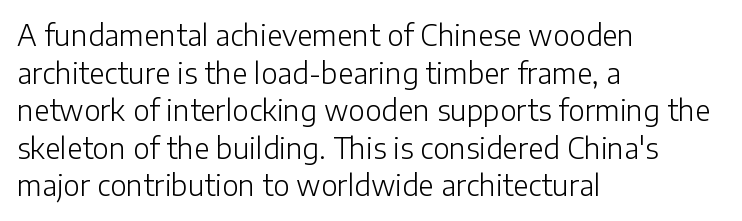
The image shows 28 px light sans-serif type, upright; set left-aligned, normal line spacing (1.34x), normal letter spacing, not underlined; low stroke contrast and a medium x-height.
